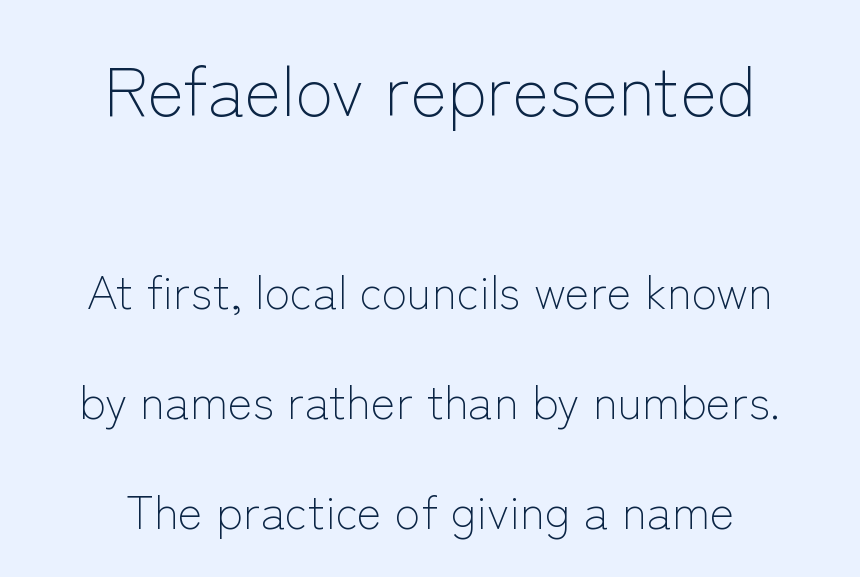
Q: Is the text bold? A: No.
Q: Is the text italic (slanted)? A: No, it is upright.
Q: Is the typeface a serif or a sans-serif typeface? A: Sans-serif.
Q: Is the text underlined? A: No.
Q: How is the paragraph aligned? A: Centered.
Q: Is the spacing between letters normal or unusually wide? A: Normal.
Q: Is the spacing between lines tight, normal or loose? A: Loose.
Q: Which block of text is set in a larger size, the first (top) or the second (bottom)? A: The first (top) one.
Q: Width (condensed, normal, or wide)? A: Normal.
Q: Stroke contrast? A: Low.
Q: x-height? A: Medium.
Q: Monospaced? A: No.
